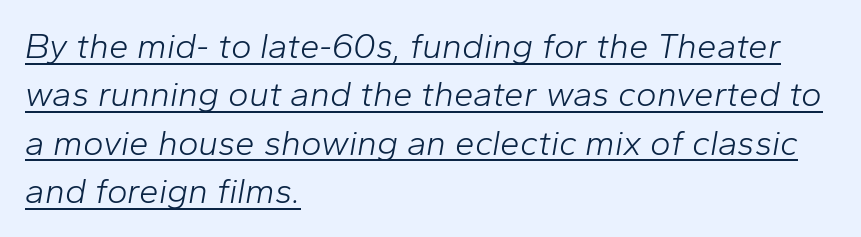
{"italic": "yes", "lean": "right", "slant_degrees": 10, "bold": "no", "weight": "light", "width": "normal", "stroke_contrast": "low", "x_height": "medium", "monospaced": "no", "underline": "yes", "align": "left", "line_spacing": "normal", "line_spacing_ratio": 1.38, "letter_spacing": "normal", "letter_spacing_em": 0.0, "glyph_px": 35}
